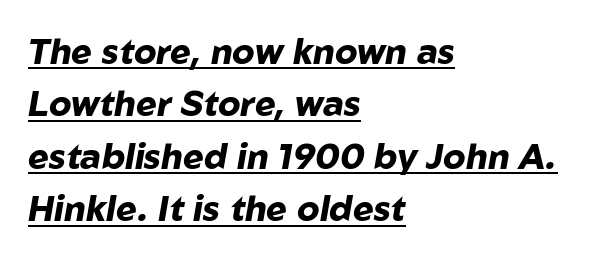
{"italic": "yes", "lean": "right", "slant_degrees": 10, "bold": "yes", "weight": "heavy", "width": "normal", "stroke_contrast": "low", "x_height": "medium", "monospaced": "no", "underline": "yes", "align": "left", "line_spacing": "normal", "line_spacing_ratio": 1.5, "letter_spacing": "normal", "letter_spacing_em": 0.0, "glyph_px": 35}
